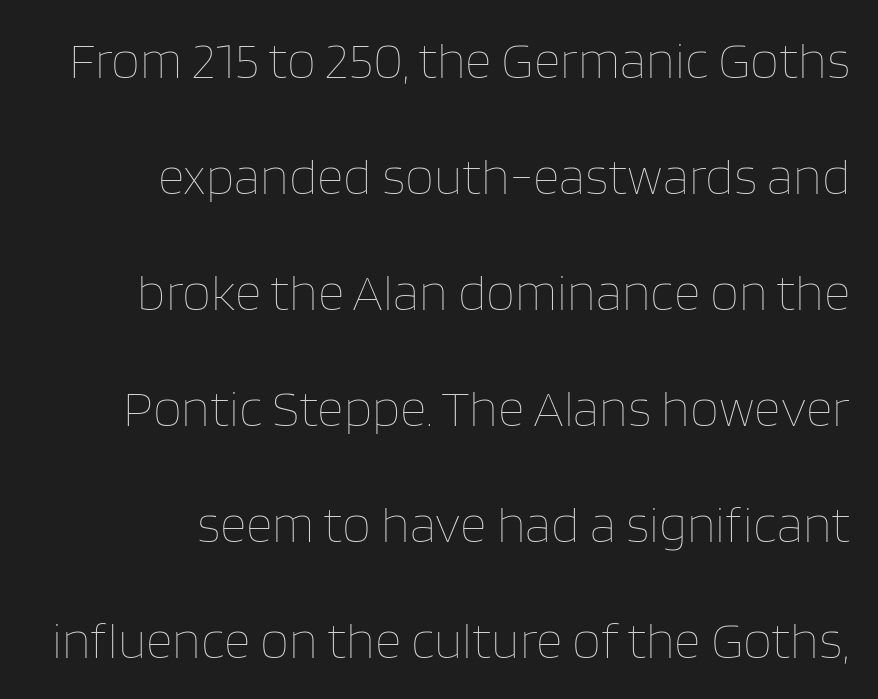
What stands out about the letter spacing? Nothing — it is the standard amount. The compositor pushed each line to the right boundary. The typeface has the unassuming heft of standard copy or less. When letters stand straight like this, we call the style roman or upright.
